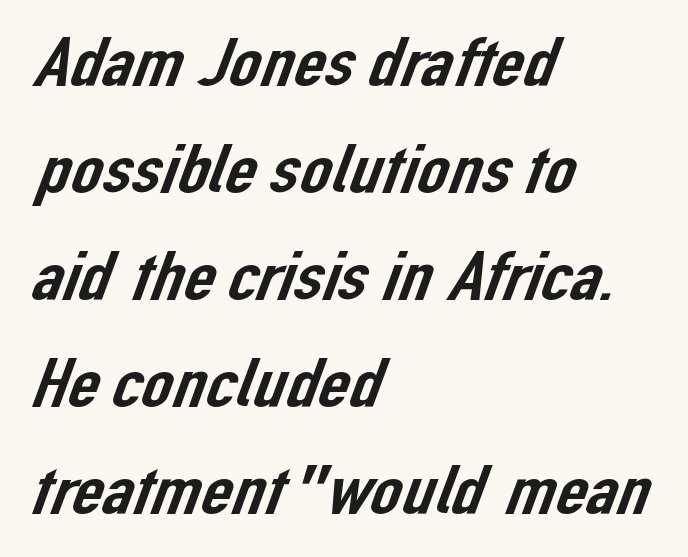
Do the characters align in a grid? No, the font is proportional. Honestly, there is no underline to notice here at all. Vertically, the passage feels balanced, rows spaced as you'd expect. Every row of glyphs begins at an identical x-position on the left. A sans-serif font was chosen for this passage.
